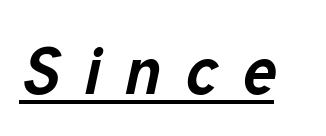
This sample has the flowing, uneven cadence of proportional lettering. There is plenty of visible air inserted between adjacent glyphs. You can tell it's italic because the verticals aren't actually vertical. A rule runs beneath these lines of type. Heft: maximum for text — a bold.
